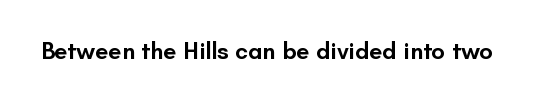
Q: Is the text bold? A: Semi-bold.
Q: Is the text italic (slanted)? A: No, it is upright.
Q: Is the text underlined? A: No.
Q: Is the spacing between letters normal or unusually wide? A: Normal.
